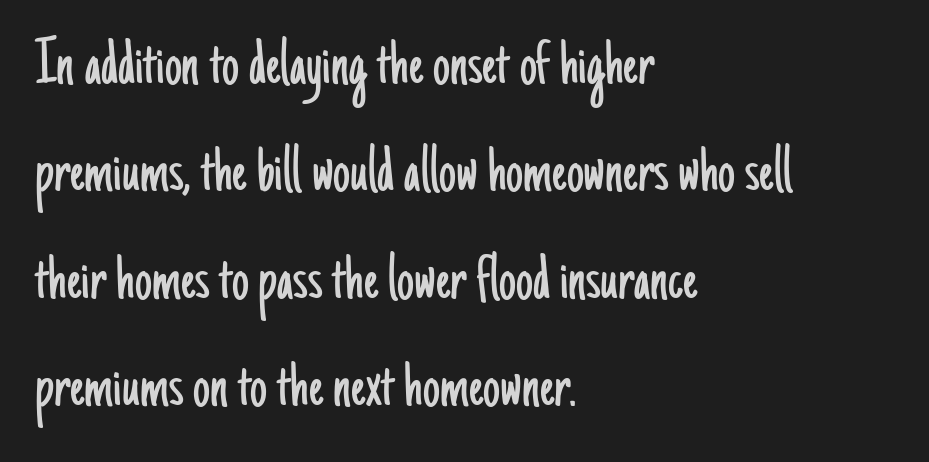
{"serif": "no", "italic": "no", "bold": "no", "weight": "light", "width": "condensed", "stroke_contrast": "low", "x_height": "small", "monospaced": "no", "underline": "no", "align": "left", "line_spacing": "normal", "line_spacing_ratio": 1.58, "letter_spacing": "normal", "letter_spacing_em": 0.0, "glyph_px": 68}
